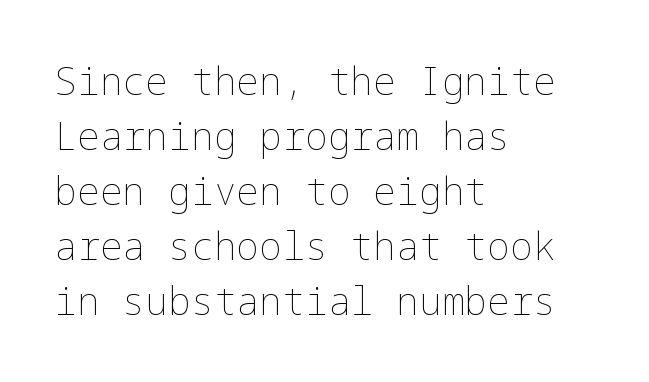
Q: Is the text bold? A: No.
Q: Is the text italic (slanted)? A: No, it is upright.
Q: Is the text underlined? A: No.
Q: How is the paragraph aligned? A: Left-aligned.
Q: Is the spacing between letters normal or unusually wide? A: Normal.
Q: Is the spacing between lines tight, normal or loose? A: Normal.
Q: Width (condensed, normal, or wide)? A: Normal.
Q: Stroke contrast? A: Low.
Q: x-height? A: Medium.
